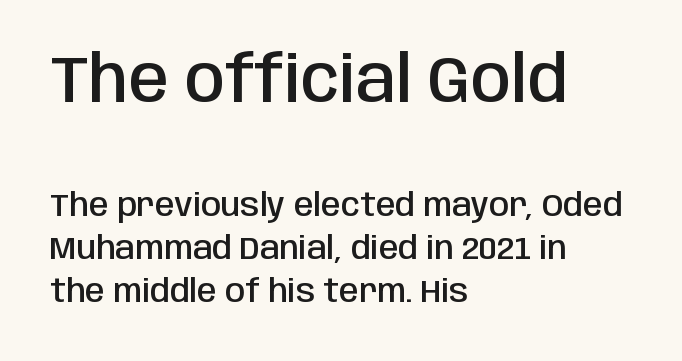
The image shows 65 px semibold, condensed sans-serif type, upright; set left-aligned, normal line spacing (1.35x), normal letter spacing, not underlined; the first (top) block is 2.03x larger; low stroke contrast and a large x-height.
